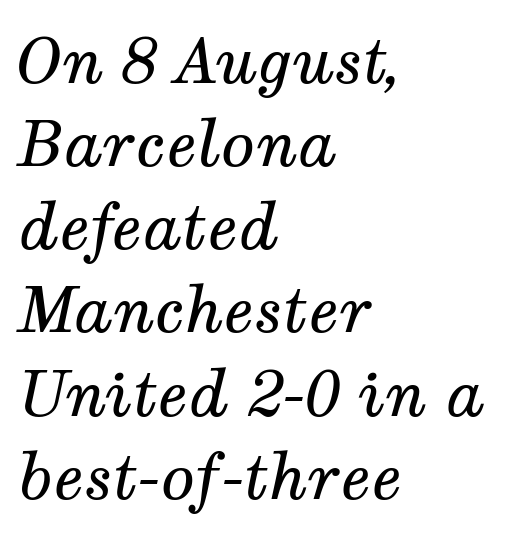
Q: Is the text bold? A: No.
Q: Is the text italic (slanted)? A: Yes, it leans right by about 12 degrees.
Q: Is the typeface a serif or a sans-serif typeface? A: Serif.
Q: Is the text underlined? A: No.
Q: How is the paragraph aligned? A: Left-aligned.
Q: Is the spacing between letters normal or unusually wide? A: Normal.
Q: Is the spacing between lines tight, normal or loose? A: Normal.
Q: Width (condensed, normal, or wide)? A: Normal.
Q: Stroke contrast? A: Medium.
Q: x-height? A: Medium.
Q: Monospaced? A: No.
